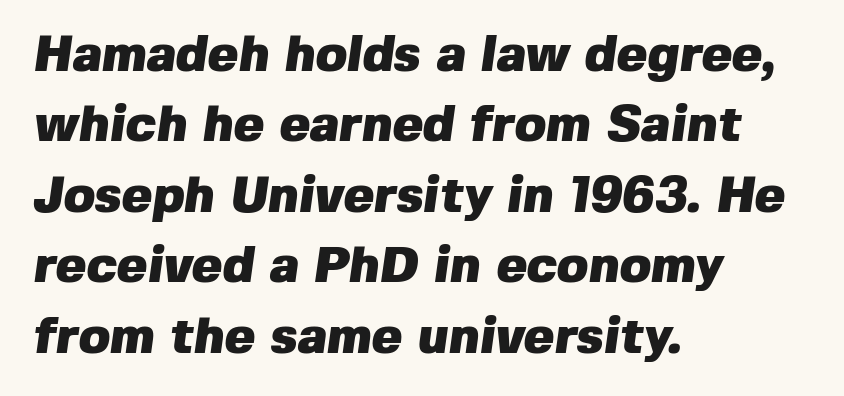
Q: Is the text bold? A: Yes.
Q: Is the typeface a serif or a sans-serif typeface? A: Sans-serif.
Q: Is the text underlined? A: No.
Q: How is the paragraph aligned? A: Left-aligned.
Q: Is the spacing between letters normal or unusually wide? A: Normal.
Q: Is the spacing between lines tight, normal or loose? A: Normal.
Q: Width (condensed, normal, or wide)? A: Normal.
Q: Stroke contrast? A: Low.
Q: x-height? A: Medium.
Q: Monospaced? A: No.
